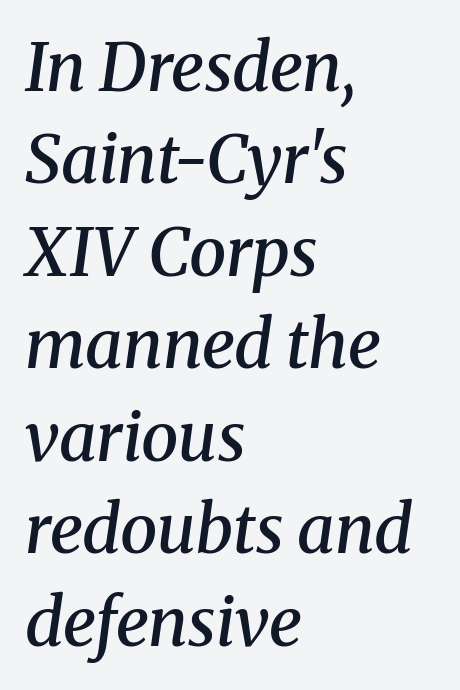
Here the designer chose a conventional face with non-uniform glyph widths. Old-style or modern, the face here clearly has serifs. Words float on clear page, feet unadorned. The lines in this sample share a left origin and differ only in where they stop. Short note: letters normally spaced. Posture: slanted.
